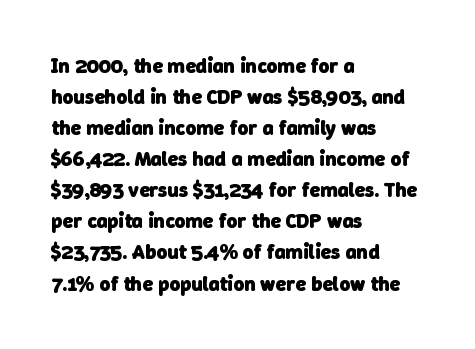
{"bold": "yes", "underline": "no", "align": "left", "line_spacing": "normal", "line_spacing_ratio": 1.48, "letter_spacing": "normal", "letter_spacing_em": 0.0, "glyph_px": 21}
